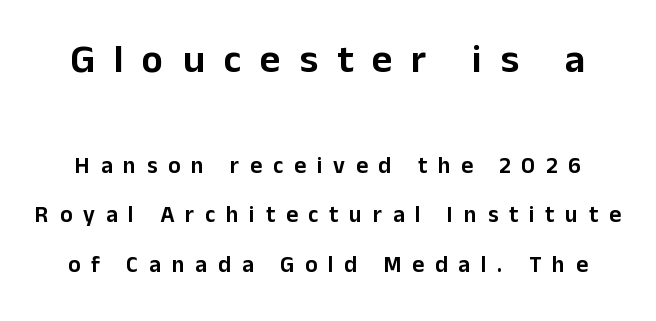
Rows of type keep a wide berth in the vertical direction. Caption: expanded tracking, letters set apart. Descenders are the only things crossing below the line. Here the designer chose a conventional face with non-uniform glyph widths. Nope, not italic — everything's standing straight. I'd call this a sans setting — the letters go barefoot.
